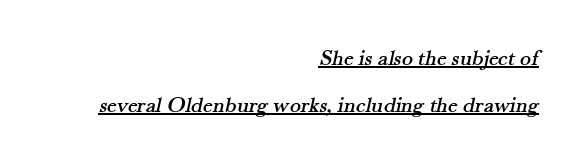
{"underline": "yes", "align": "right", "line_spacing": "loose", "line_spacing_ratio": 2.03, "letter_spacing": "normal", "letter_spacing_em": 0.0, "glyph_px": 23}
